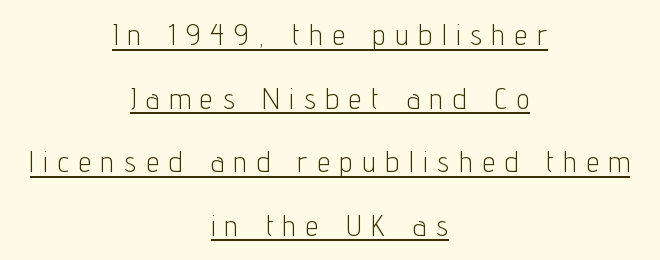
Q: Is the text bold? A: No.
Q: Is the text italic (slanted)? A: No, it is upright.
Q: Is the typeface a serif or a sans-serif typeface? A: Sans-serif.
Q: Is the text underlined? A: Yes.
Q: How is the paragraph aligned? A: Centered.
Q: Is the spacing between letters normal or unusually wide? A: Unusually wide.
Q: Is the spacing between lines tight, normal or loose? A: Loose.
Q: Width (condensed, normal, or wide)? A: Condensed.
Q: Stroke contrast? A: Low.
Q: x-height? A: Medium.
Q: Monospaced? A: No.
